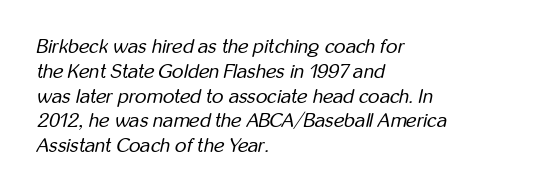
Q: Is the text bold? A: No.
Q: Is the text italic (slanted)? A: Yes, it leans right by about 12 degrees.
Q: Is the text underlined? A: No.
Q: How is the paragraph aligned? A: Left-aligned.
Q: Is the spacing between letters normal or unusually wide? A: Normal.
